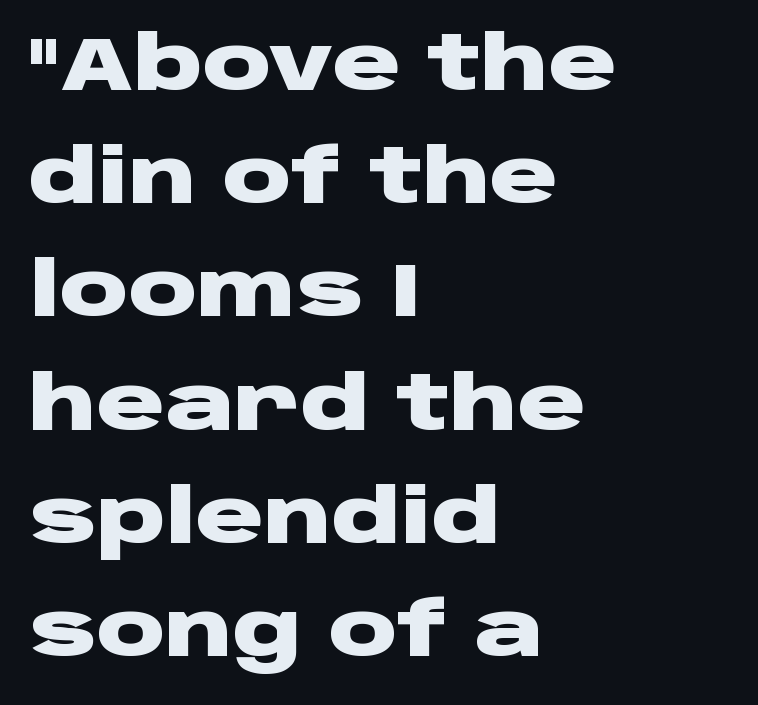
The image shows 76 px heavy, wide sans-serif type, upright; set left-aligned, normal line spacing (1.49x), normal letter spacing, not underlined; low stroke contrast and a large x-height.
